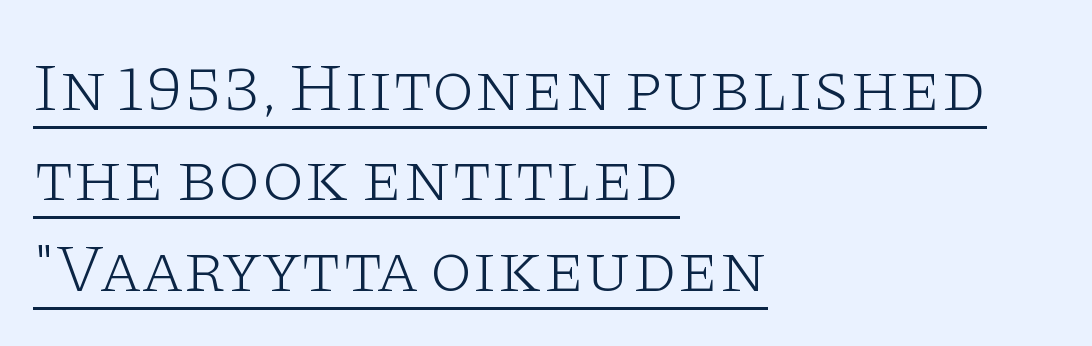
Q: Is the text bold? A: No.
Q: Is the text italic (slanted)? A: No, it is upright.
Q: Is the typeface a serif or a sans-serif typeface? A: Serif.
Q: Is the text underlined? A: Yes.
Q: How is the paragraph aligned? A: Left-aligned.
Q: Is the spacing between letters normal or unusually wide? A: Normal.
Q: Is the spacing between lines tight, normal or loose? A: Normal.
Q: Width (condensed, normal, or wide)? A: Wide.
Q: Stroke contrast? A: Low.
Q: x-height? A: Large.
Q: Monospaced? A: No.
